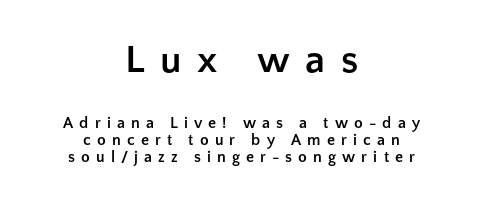
{"serif": "no", "italic": "no", "bold": "yes", "weight": "semibold", "width": "normal", "stroke_contrast": "low", "x_height": "medium", "monospaced": "no", "underline": "no", "align": "center", "line_spacing": "tight", "line_spacing_ratio": 1.09, "letter_spacing": "wide", "letter_spacing_em": 0.38, "larger_block": "first", "size_ratio": 2.5, "glyph_px": 40}
